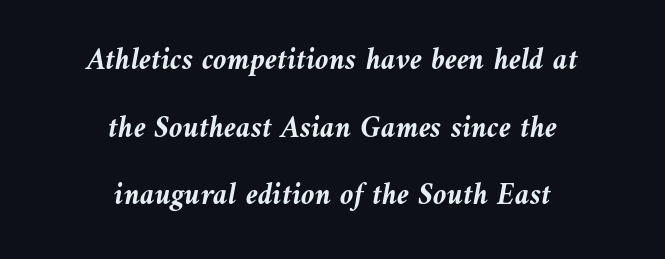
The image shows 31 px semibold type, italic (leaning left); set centered, loose line spacing (2.18x), normal letter spacing, not underlined; medium stroke contrast and a medium x-height.
